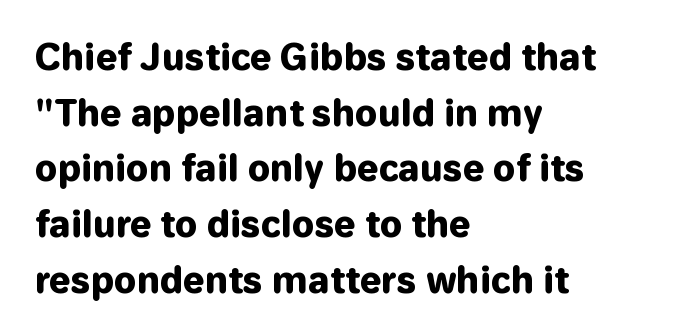
{"serif": "no", "italic": "no", "bold": "yes", "weight": "heavy", "width": "normal", "stroke_contrast": "low", "x_height": "medium", "monospaced": "no", "underline": "no", "align": "left", "line_spacing": "normal", "line_spacing_ratio": 1.59, "letter_spacing": "normal", "letter_spacing_em": 0.0, "glyph_px": 35}
